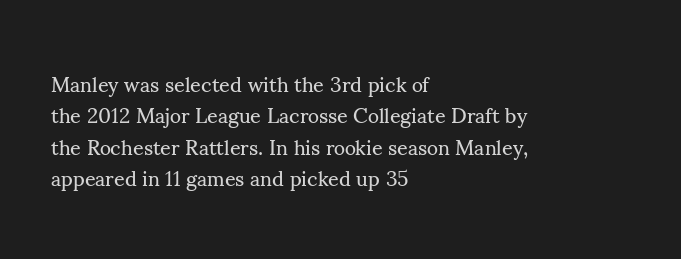
{"italic": "no", "bold": "no", "underline": "no", "align": "left", "line_spacing": "normal", "line_spacing_ratio": 1.49, "letter_spacing": "normal", "letter_spacing_em": 0.0, "glyph_px": 21}
